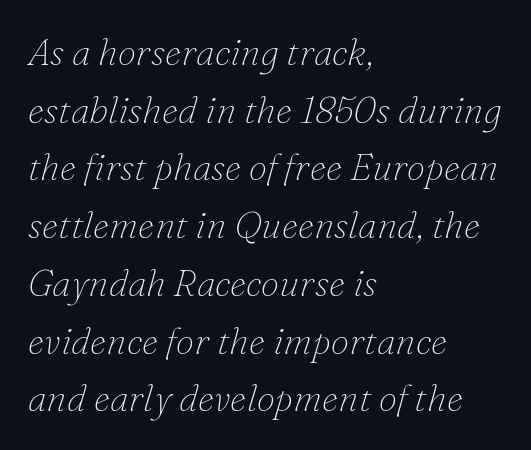
The image shows 37 px thin serif type, italic (leaning right); set left-aligned, normal line spacing (1.56x), normal letter spacing, not underlined; low stroke contrast and a small x-height.
